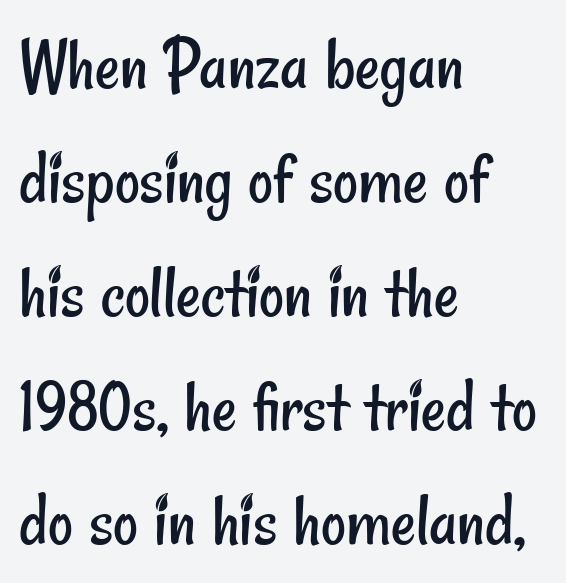
{"serif": "no", "bold": "no", "weight": "regular", "width": "condensed", "stroke_contrast": "low", "x_height": "small", "monospaced": "no", "underline": "no", "align": "left", "line_spacing": "normal", "line_spacing_ratio": 1.48, "letter_spacing": "normal", "letter_spacing_em": 0.0, "glyph_px": 77}
